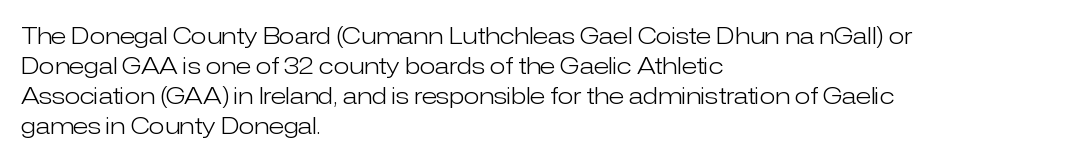
The image shows 23 px text type, upright; set left-aligned, normal line spacing (1.31x), normal letter spacing, not underlined.
